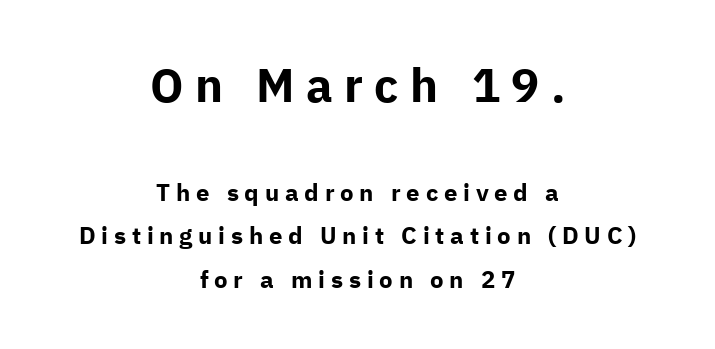
Bare-footed words on every line. The gaps between neighbouring characters are conspicuously large. The typography opts for an upright posture over an oblique one. Do the characters align in a grid? No, the font is proportional.
